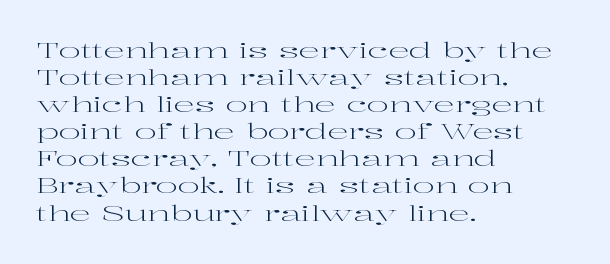
The passage shown is not underscored anywhere. Summary of vertical rhythm: regular, with standard interline spacing. The rag falls on the right side of this text block. Notice how the stems are strictly vertical — no italics here. Vertical stems look standard width or narrower in stroke.
